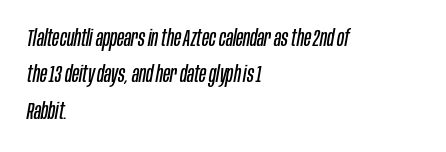
{"italic": "yes", "lean": "right", "slant_degrees": 10, "bold": "no", "underline": "no", "align": "left", "line_spacing": "normal", "line_spacing_ratio": 1.58, "letter_spacing": "normal", "letter_spacing_em": 0.0, "glyph_px": 23}
